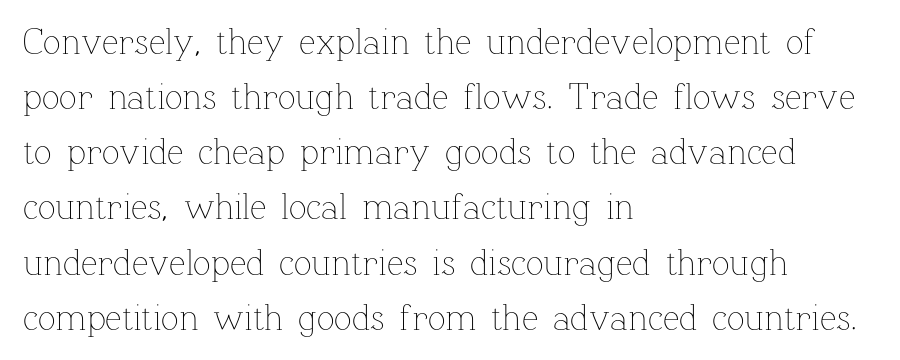
{"italic": "no", "bold": "no", "weight": "thin", "width": "normal", "stroke_contrast": "low", "x_height": "medium", "monospaced": "no", "underline": "no", "align": "left", "line_spacing": "normal", "line_spacing_ratio": 1.49, "letter_spacing": "normal", "letter_spacing_em": 0.0, "glyph_px": 37}
